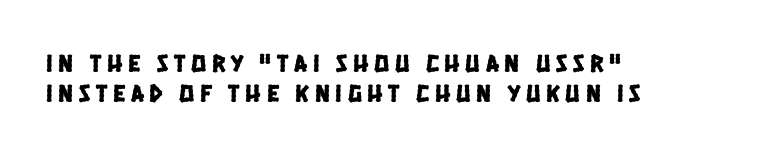
{"underline": "no", "align": "left", "line_spacing_ratio": 1.22, "letter_spacing": "wide", "letter_spacing_em": 0.23, "glyph_px": 25}
